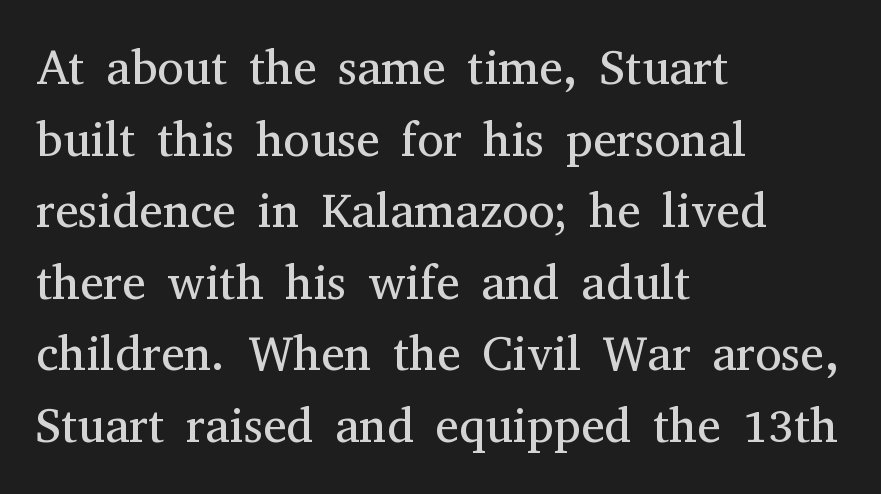
The image shows 48 px regular-weight serif type, upright; set left-aligned, normal line spacing (1.49x), normal letter spacing, not underlined; medium stroke contrast and a medium x-height.
